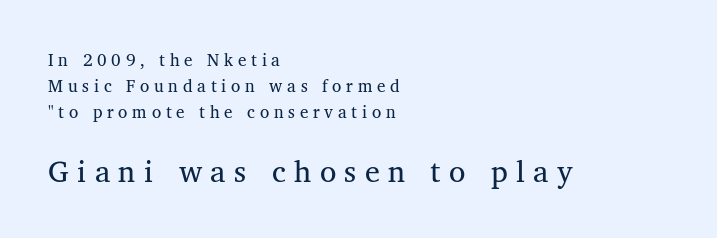
Q: Is the text bold? A: No.
Q: Is the text italic (slanted)? A: No, it is upright.
Q: Is the typeface a serif or a sans-serif typeface? A: Serif.
Q: Is the text underlined? A: No.
Q: How is the paragraph aligned? A: Left-aligned.
Q: Is the spacing between letters normal or unusually wide? A: Unusually wide.
Q: Is the spacing between lines tight, normal or loose? A: Normal.
Q: Which block of text is set in a larger size, the first (top) or the second (bottom)? A: The second (bottom) one.
Q: Width (condensed, normal, or wide)? A: Normal.
Q: Stroke contrast? A: Medium.
Q: x-height? A: Medium.
Q: Monospaced? A: No.
